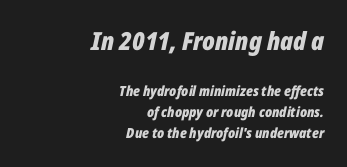
The image shows 25 px bold type, italic (leaning right); set right-aligned, normal line spacing (1.51x), normal letter spacing, not underlined; the first (top) block is 1.79x larger.
